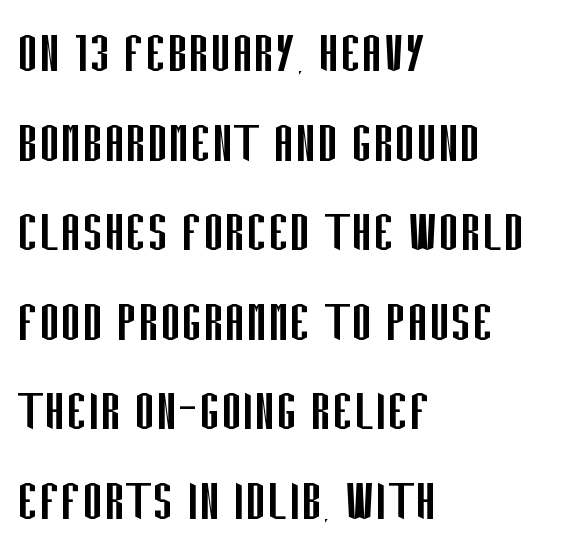
{"serif": "no", "italic": "no", "bold": "no", "weight": "regular", "width": "condensed", "stroke_contrast": "low", "x_height": "large", "monospaced": "no", "underline": "no", "align": "left", "line_spacing": "normal", "line_spacing_ratio": 1.4, "letter_spacing": "normal", "letter_spacing_em": 0.0, "glyph_px": 64}
